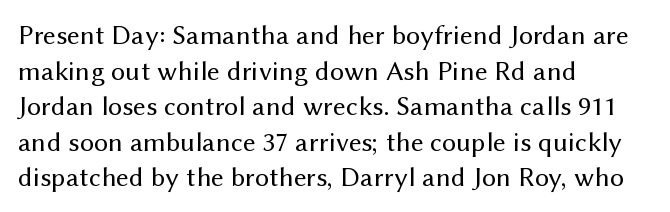
Q: Is the text bold? A: No.
Q: Is the text italic (slanted)? A: No, it is upright.
Q: Is the typeface a serif or a sans-serif typeface? A: Sans-serif.
Q: Is the text underlined? A: No.
Q: How is the paragraph aligned? A: Left-aligned.
Q: Is the spacing between letters normal or unusually wide? A: Normal.
Q: Is the spacing between lines tight, normal or loose? A: Normal.
Q: Width (condensed, normal, or wide)? A: Normal.
Q: Stroke contrast? A: Medium.
Q: x-height? A: Medium.
Q: Monospaced? A: No.
